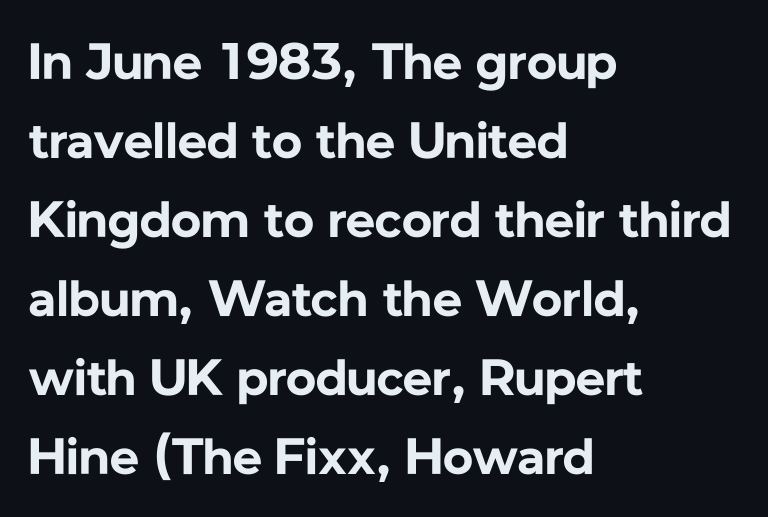
Q: Is the text bold? A: Yes.
Q: Is the text italic (slanted)? A: No, it is upright.
Q: Is the typeface a serif or a sans-serif typeface? A: Sans-serif.
Q: Is the text underlined? A: No.
Q: How is the paragraph aligned? A: Left-aligned.
Q: Is the spacing between letters normal or unusually wide? A: Normal.
Q: Is the spacing between lines tight, normal or loose? A: Normal.
Q: Width (condensed, normal, or wide)? A: Normal.
Q: Stroke contrast? A: Low.
Q: x-height? A: Medium.
Q: Monospaced? A: No.
